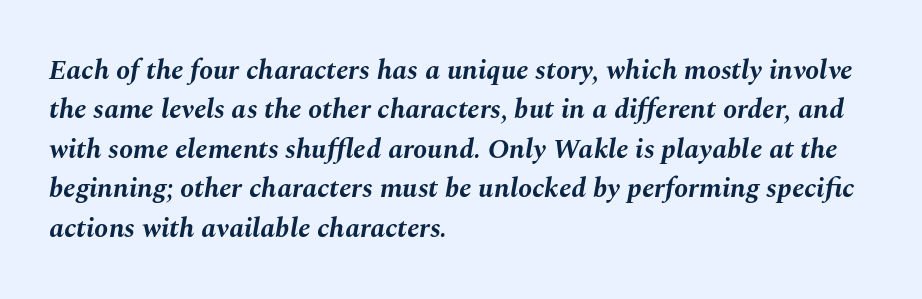
Q: Is the text bold? A: Yes.
Q: Is the text italic (slanted)? A: Yes, it leans right by about 10 degrees.
Q: Is the text underlined? A: No.
Q: How is the paragraph aligned? A: Left-aligned.
Q: Is the spacing between letters normal or unusually wide? A: Normal.
Q: Is the spacing between lines tight, normal or loose? A: Normal.
Q: Width (condensed, normal, or wide)? A: Normal.
Q: Stroke contrast? A: Medium.
Q: x-height? A: Medium.
Q: Monospaced? A: No.
